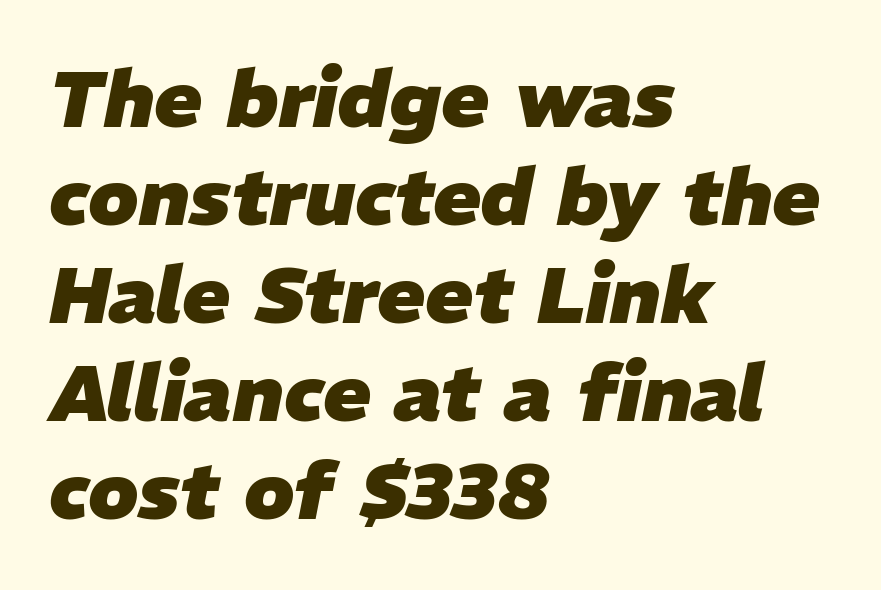
Q: Is the text bold? A: Yes.
Q: Is the text italic (slanted)? A: Yes, it leans right by about 11 degrees.
Q: Is the text underlined? A: No.
Q: How is the paragraph aligned? A: Left-aligned.
Q: Is the spacing between letters normal or unusually wide? A: Normal.
Q: Width (condensed, normal, or wide)? A: Normal.
Q: Stroke contrast? A: Low.
Q: x-height? A: Medium.
Q: Monospaced? A: No.
